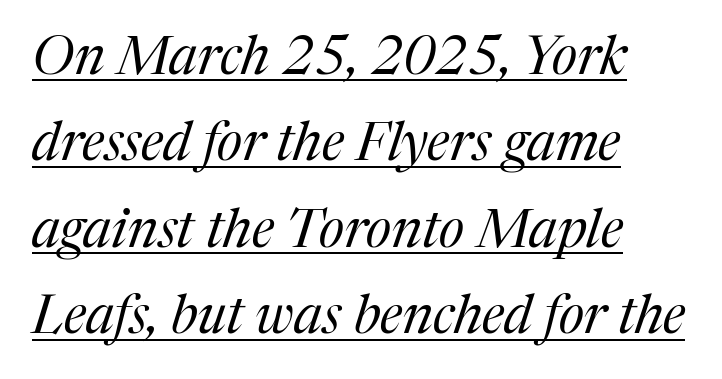
Classification — serif. Summary of vertical rhythm: regular, with standard interline spacing. These lines are rendered in a variable-pitch font. The letters sit at their default tracking, neither squeezed nor spread. Caption: face not bold, strokes unweighted. Is the block centered? No — it sits flush against the left margin.
